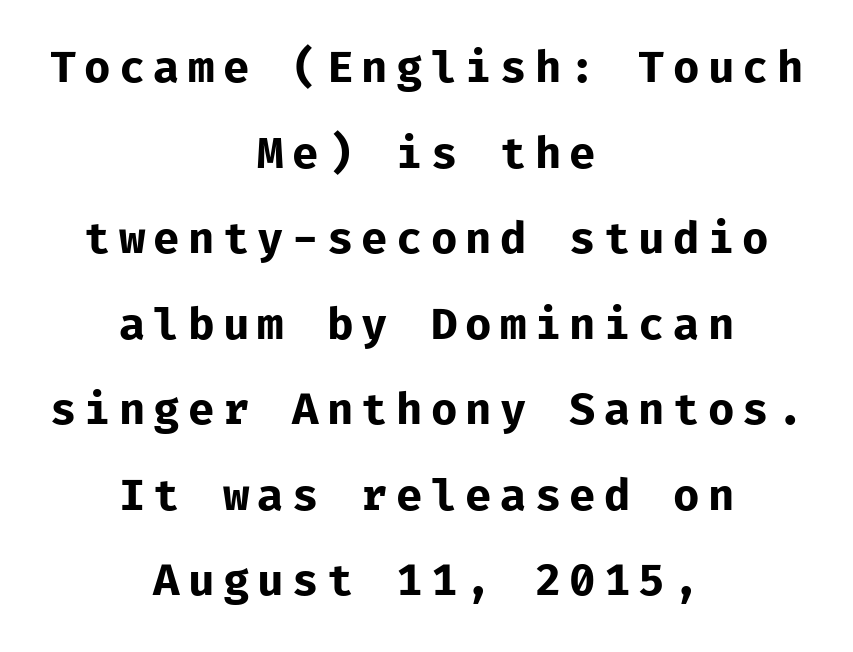
Compared with an ordinary text face, these strokes are far heavier — a full bold. The paragraph has two soft edges and a firm central axis. It's the straight-up-and-down kind of type. The face used here is a sans, in the tradition of grotesques and geometrics. The space directly below the letters is spotless. Leading: increased.
